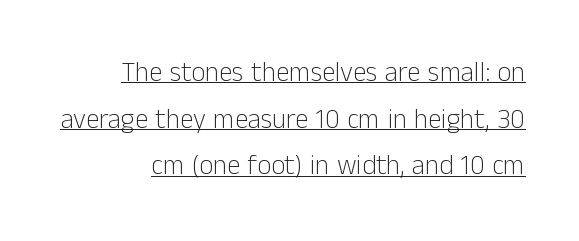
The image shows 27 px text type, upright; set line spacing 1.73x, normal letter spacing, underlined.
